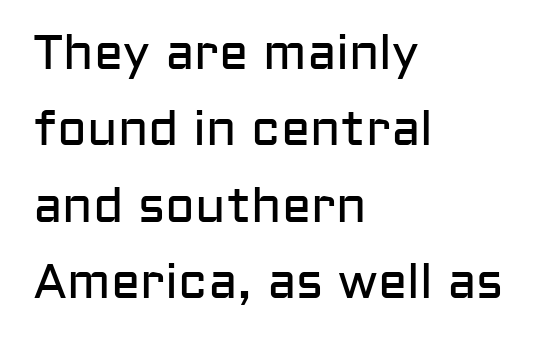
Vertical spacing — default. Weight: not bold — regular or lighter. Words appear dense and cohesive because spacing is normal. These lines are set flush left with a ragged right edge. The words here are not underlined.
